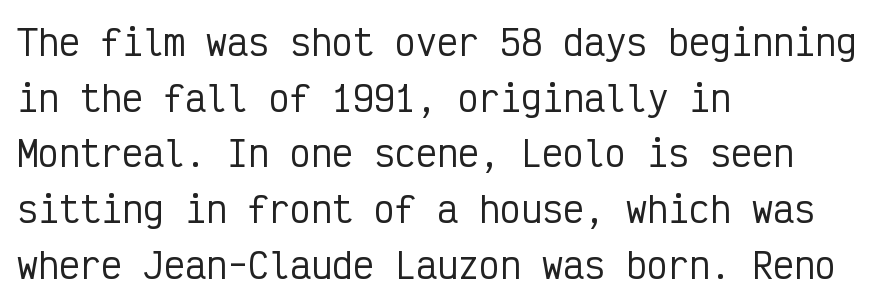
The image shows 35 px condensed sans-serif type, upright, monospaced; set left-aligned, normal line spacing (1.59x), normal letter spacing, not underlined; low stroke contrast and a medium x-height.
